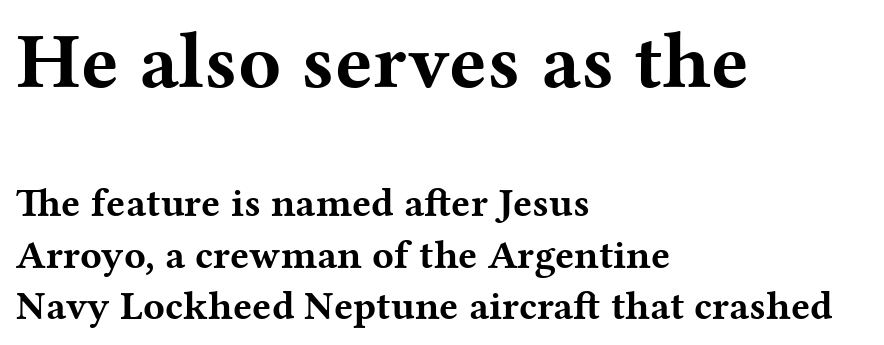
Q: Is the text bold? A: Yes.
Q: Is the text italic (slanted)? A: No, it is upright.
Q: Is the typeface a serif or a sans-serif typeface? A: Serif.
Q: Is the text underlined? A: No.
Q: How is the paragraph aligned? A: Left-aligned.
Q: Is the spacing between letters normal or unusually wide? A: Normal.
Q: Is the spacing between lines tight, normal or loose? A: Normal.
Q: Which block of text is set in a larger size, the first (top) or the second (bottom)? A: The first (top) one.
Q: Width (condensed, normal, or wide)? A: Wide.
Q: Stroke contrast? A: Medium.
Q: x-height? A: Medium.
Q: Monospaced? A: No.
